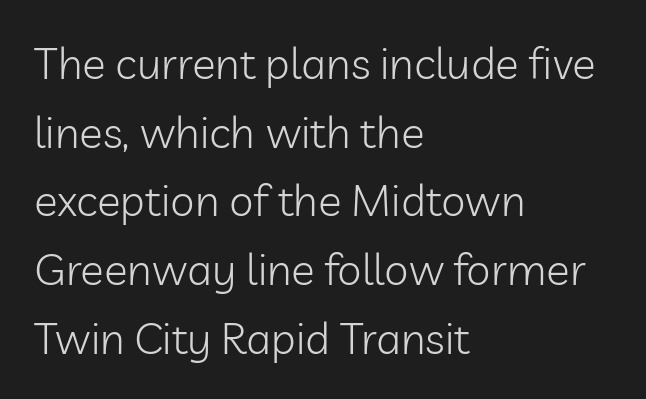
{"serif": "no", "italic": "no", "bold": "no", "weight": "light", "width": "normal", "stroke_contrast": "low", "x_height": "medium", "monospaced": "no", "underline": "no", "align": "left", "line_spacing": "normal", "line_spacing_ratio": 1.56, "letter_spacing": "normal", "letter_spacing_em": 0.0, "glyph_px": 44}
